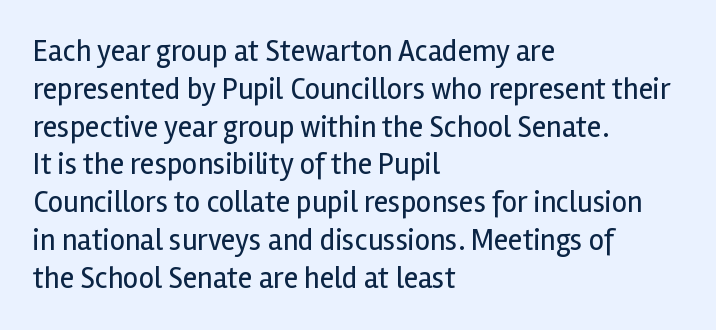
The image shows 30 px regular-weight sans-serif type, upright; set left-aligned, normal line spacing (1.26x), normal letter spacing, not underlined; a medium x-height.
